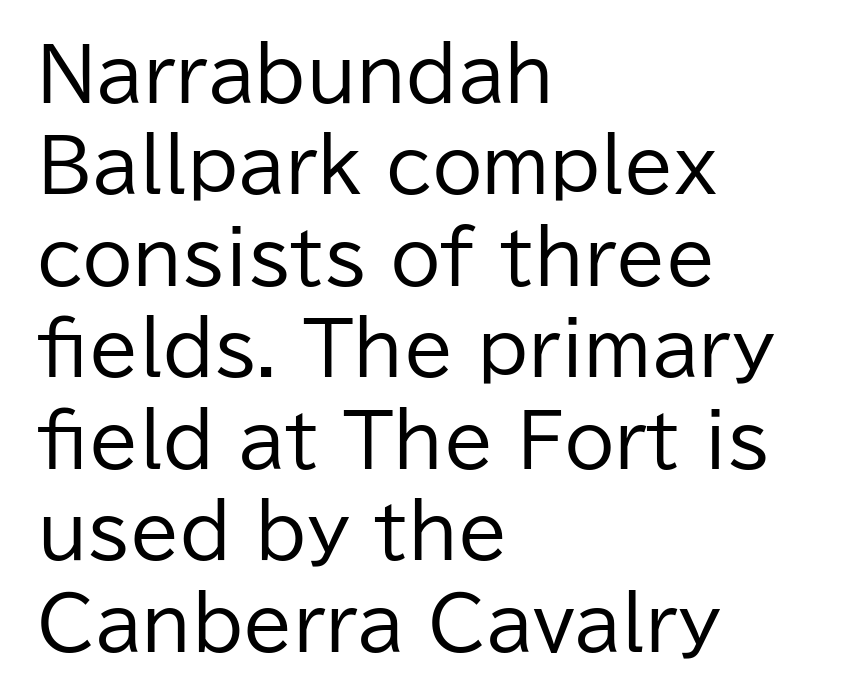
Q: Is the text bold? A: No.
Q: Is the text italic (slanted)? A: No, it is upright.
Q: Is the typeface a serif or a sans-serif typeface? A: Sans-serif.
Q: Is the text underlined? A: No.
Q: How is the paragraph aligned? A: Left-aligned.
Q: Is the spacing between letters normal or unusually wide? A: Normal.
Q: Is the spacing between lines tight, normal or loose? A: Normal.
Q: Width (condensed, normal, or wide)? A: Normal.
Q: Stroke contrast? A: Low.
Q: x-height? A: Medium.
Q: Monospaced? A: No.
